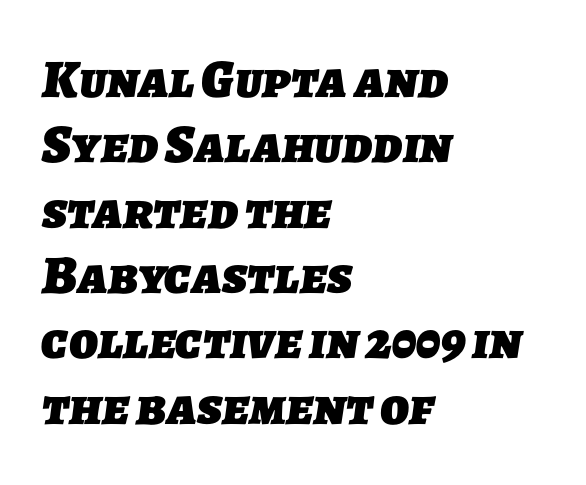
The area under the type is left untouched. The horizontal fit of the characters is conventional and even. To sum up the face: it is a sans, with no serifs. Is this a fixed-width face? No — the glyphs have proportional, varying widths.
